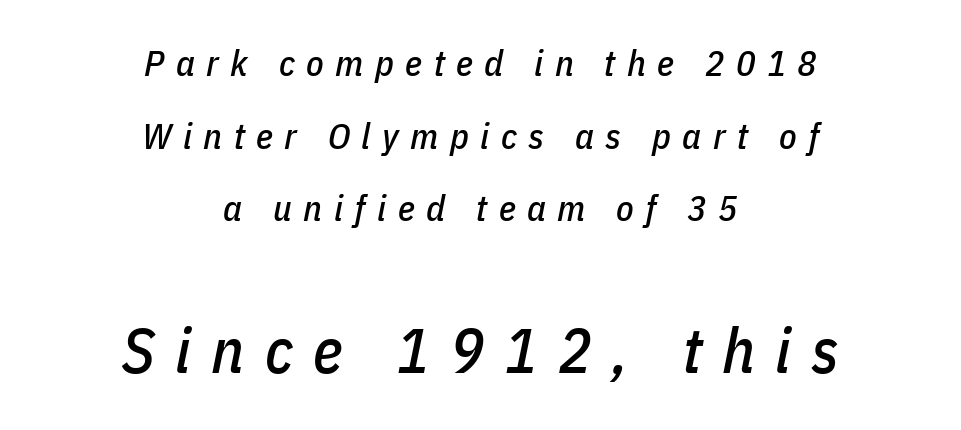
The image shows 63 px condensed type, italic (leaning right); set centered, loose line spacing (2.02x), unusually wide letter spacing (+0.32 em), not underlined; the second (bottom) block is 1.75x larger; low stroke contrast and a medium x-height.
